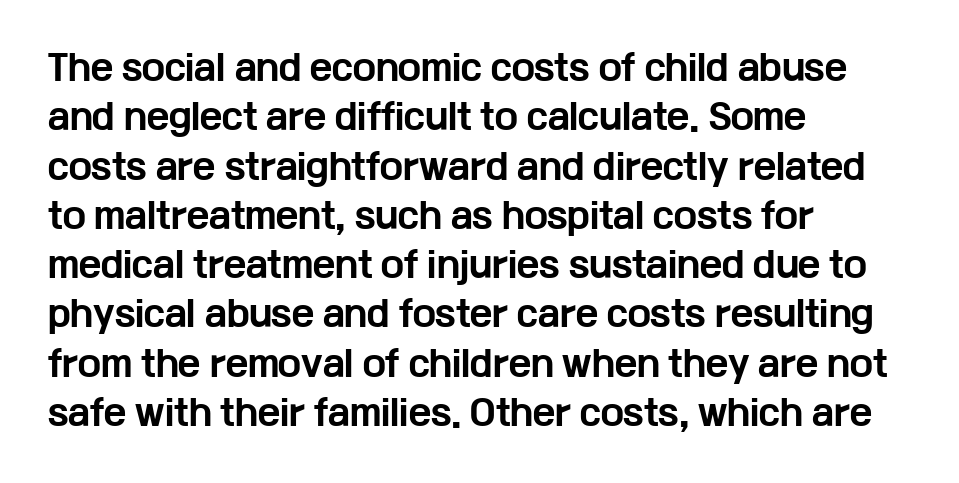
Q: Is the text bold? A: Yes.
Q: Is the text italic (slanted)? A: No, it is upright.
Q: Is the typeface a serif or a sans-serif typeface? A: Sans-serif.
Q: Is the text underlined? A: No.
Q: How is the paragraph aligned? A: Left-aligned.
Q: Is the spacing between letters normal or unusually wide? A: Normal.
Q: Is the spacing between lines tight, normal or loose? A: Normal.
Q: Width (condensed, normal, or wide)? A: Wide.
Q: Stroke contrast? A: Low.
Q: x-height? A: Medium.
Q: Monospaced? A: No.
